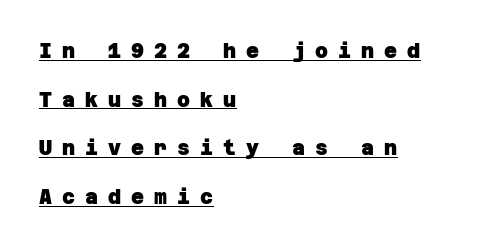
Compared with typical body copy, the letter spacing here is much looser. Each line starts at the same left margin while the right side varies. The passage shown stacks its lines with a broad gap. Each glyph is drawn with heavy, bold strokes.
